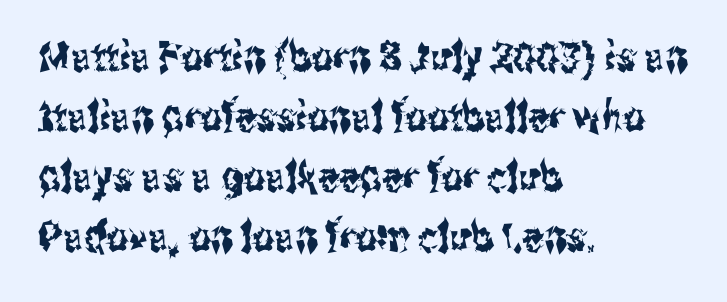
A typesetter would call this proportional, since set widths differ per character. If you drew a line through each stem, it would be perfectly vertical. Layout note: lines flush left. Letterform terminals end flat and unadorned throughout the passage. These lines keep a tight, regular rhythm from letter to letter. Clear beneath every line of the passage.
